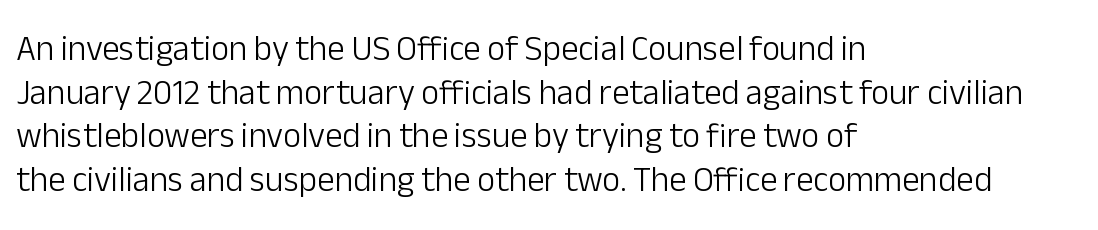
{"serif": "no", "italic": "no", "bold": "no", "weight": "light", "width": "normal", "stroke_contrast": "low", "x_height": "medium", "monospaced": "no", "underline": "no", "align": "left", "line_spacing": "normal", "line_spacing_ratio": 1.25, "letter_spacing": "normal", "letter_spacing_em": 0.0, "glyph_px": 35}
